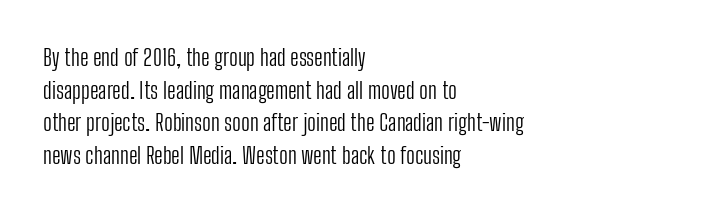
Characters follow at the spacing the type designer built in. The letterforms sit at book weight or below. Rendered with straight, roman letterforms. The rows are spaced the way most documents space them. The strip under each line holds only bare page.
